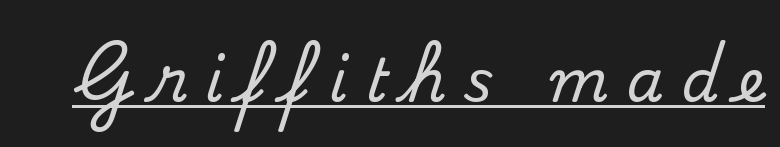
The image shows 59 px text type; set unusually wide letter spacing (+0.31 em), underlined; medium stroke contrast and a small x-height.
